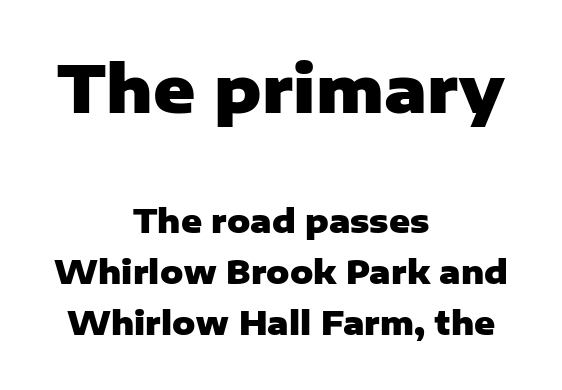
The image shows 64 px heavy sans-serif type, upright; set centered, normal line spacing (1.59x), normal letter spacing, not underlined; the first (top) block is 2.0x larger; low stroke contrast and a medium x-height.
